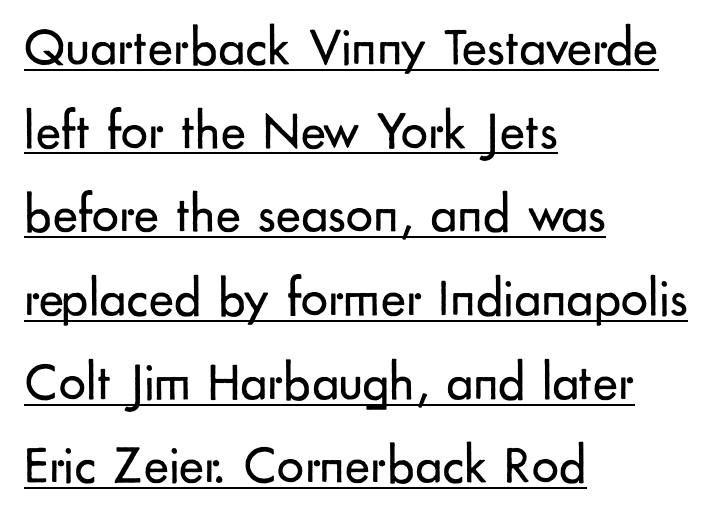
The image shows 54 px regular-weight sans-serif type, upright; set left-aligned, normal line spacing (1.55x), normal letter spacing, underlined; low stroke contrast and a small x-height.
